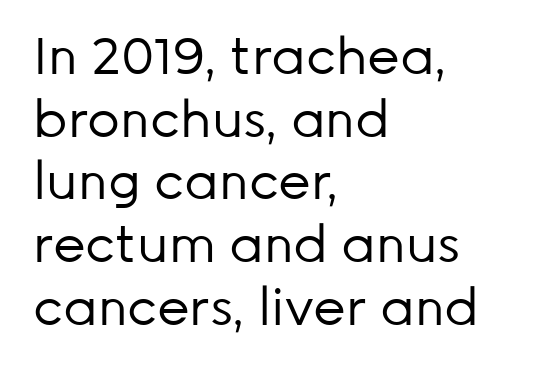
The image shows 51 px regular-weight sans-serif type, upright; set left-aligned, line spacing 1.23x, normal letter spacing, not underlined; low stroke contrast and a medium x-height.
